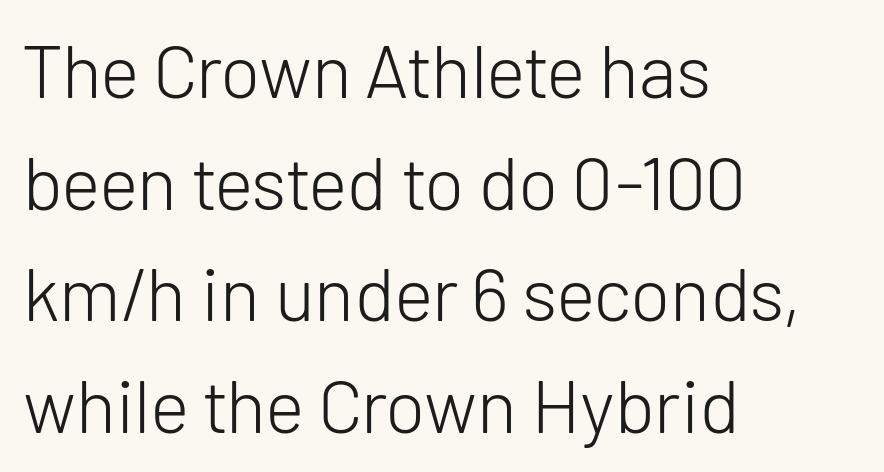
Q: Is the text bold? A: No.
Q: Is the text italic (slanted)? A: No, it is upright.
Q: Is the typeface a serif or a sans-serif typeface? A: Sans-serif.
Q: Is the text underlined? A: No.
Q: How is the paragraph aligned? A: Left-aligned.
Q: Is the spacing between letters normal or unusually wide? A: Normal.
Q: Is the spacing between lines tight, normal or loose? A: Normal.
Q: Width (condensed, normal, or wide)? A: Normal.
Q: Stroke contrast? A: Low.
Q: x-height? A: Medium.
Q: Monospaced? A: No.
